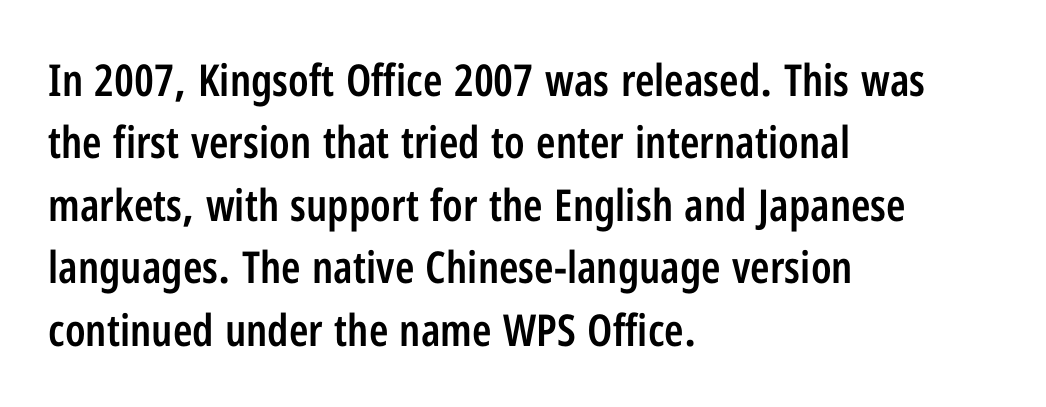
Q: Is the text bold? A: Semi-bold.
Q: Is the text italic (slanted)? A: No, it is upright.
Q: Is the typeface a serif or a sans-serif typeface? A: Sans-serif.
Q: Is the text underlined? A: No.
Q: How is the paragraph aligned? A: Left-aligned.
Q: Is the spacing between letters normal or unusually wide? A: Normal.
Q: Is the spacing between lines tight, normal or loose? A: Normal.
Q: Width (condensed, normal, or wide)? A: Condensed.
Q: Stroke contrast? A: Low.
Q: x-height? A: Medium.
Q: Monospaced? A: No.
